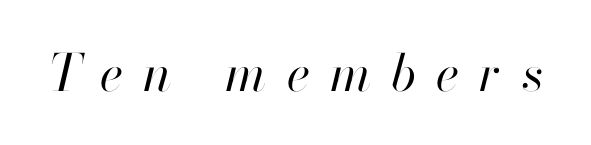
Q: Is the text bold? A: No.
Q: Is the text italic (slanted)? A: Yes, it leans right by about 13 degrees.
Q: Is the text underlined? A: No.
Q: Is the spacing between letters normal or unusually wide? A: Unusually wide.
Q: Width (condensed, normal, or wide)? A: Normal.
Q: Stroke contrast? A: High.
Q: x-height? A: Small.
Q: Monospaced? A: No.
